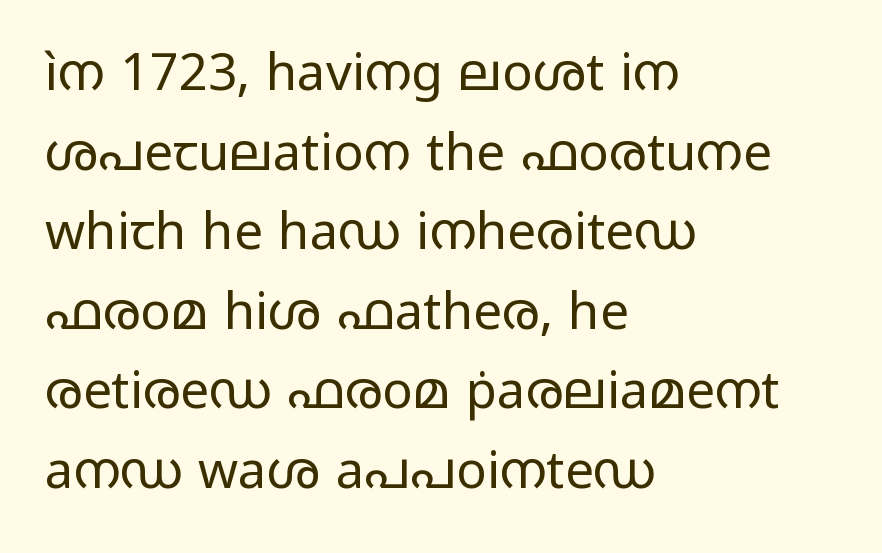
The image shows 51 px regular-weight, wide sans-serif type, upright; set left-aligned, normal line spacing (1.56x), normal letter spacing, not underlined; low stroke contrast and a medium x-height.
